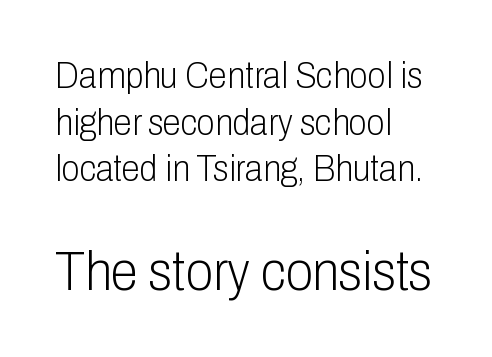
Two sizes are in play, and the larger belongs to the second block. Unmarked baselines from the first word to the last. No heavy texture on the line: the type isn't bold. Words appear dense and cohesive because spacing is normal.
